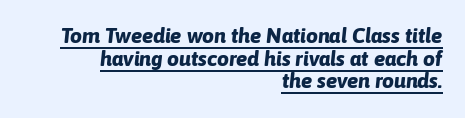
The image shows 21 px bold type, italic (leaning right); set right-aligned, tight line spacing (1.08x), normal letter spacing, underlined.
